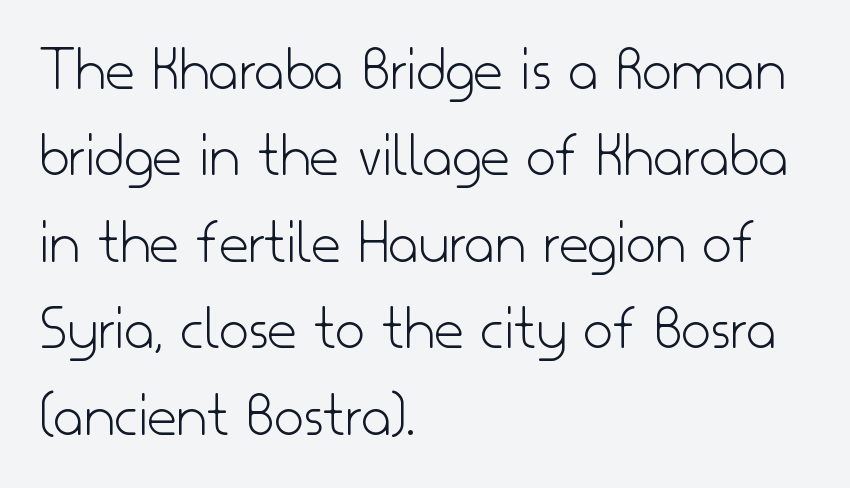
{"serif": "no", "italic": "no", "bold": "no", "weight": "light", "width": "normal", "stroke_contrast": "low", "x_height": "small", "monospaced": "no", "underline": "no", "align": "left", "line_spacing": "normal", "line_spacing_ratio": 1.35, "letter_spacing": "normal", "letter_spacing_em": 0.0, "glyph_px": 64}
